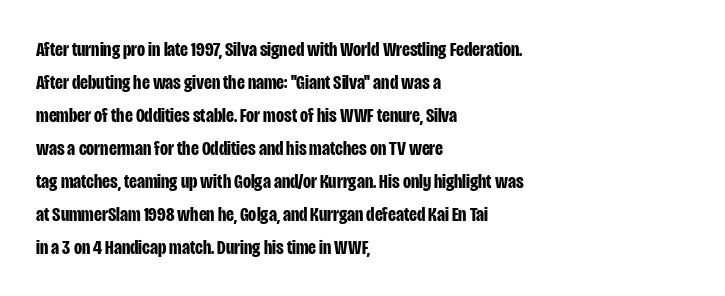
{"italic": "no", "bold": "yes", "underline": "no", "align": "left", "line_spacing": "normal", "line_spacing_ratio": 1.57, "letter_spacing": "normal", "letter_spacing_em": 0.0, "glyph_px": 21}
